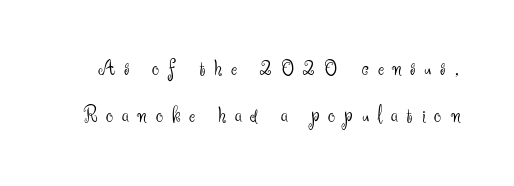
The image shows 23 px text type, upright; set loose line spacing (2.05x), unusually wide letter spacing (+0.38 em), not underlined.
